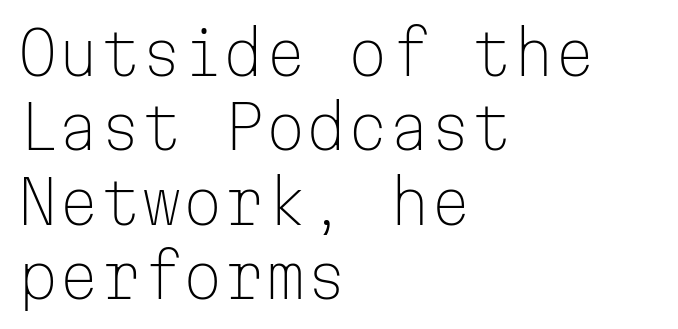
Default kerning and tracking; the words read as compact shapes. Summary of weight: not heavy and not bold. Spacing verdict: monospaced, one width for all characters. Short and long lines alike share a common starting point at left. Has an underline been added? It has not.
